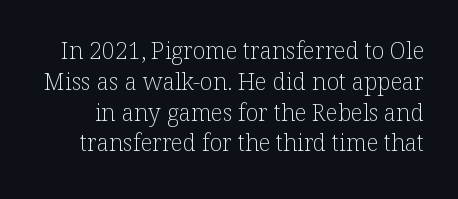
{"italic": "no", "bold": "no", "underline": "no", "line_spacing": "normal", "line_spacing_ratio": 1.34, "letter_spacing": "normal", "letter_spacing_em": 0.0, "glyph_px": 23}
